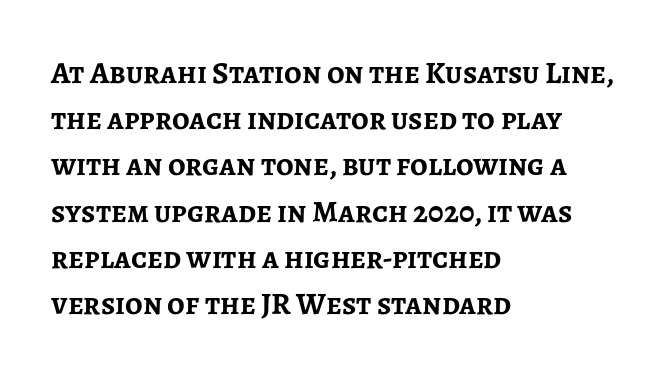
The image shows 31 px semibold sans-serif type, upright; set left-aligned, normal line spacing (1.49x), normal letter spacing, not underlined; low stroke contrast and a medium x-height.
